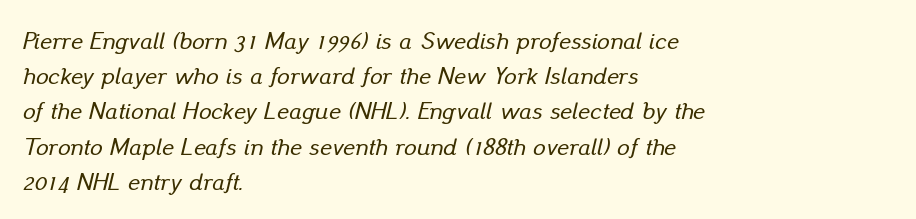
Q: Is the text italic (slanted)? A: Yes, it leans right by about 13 degrees.
Q: Is the text underlined? A: No.
Q: How is the paragraph aligned? A: Left-aligned.
Q: Is the spacing between letters normal or unusually wide? A: Normal.
Q: Is the spacing between lines tight, normal or loose? A: Normal.
